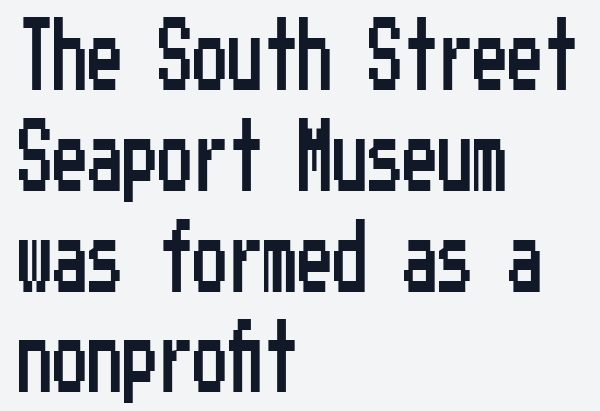
These lines are set flush left with a ragged right edge. The lines sit at an ordinary, default distance from one another. The space beneath each line is pristine and unruled. The designer went with a sans here, leaving each stem footless. Each word holds together tightly as a unit, with standard inter-letter gaps. Every character sits straight up, as roman type does.
